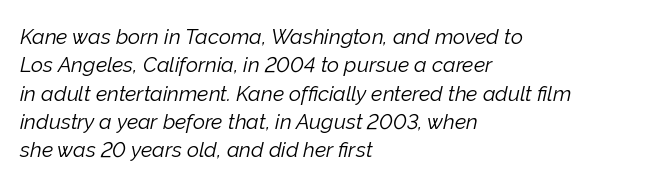
Q: Is the text bold? A: No.
Q: Is the text italic (slanted)? A: Yes, it leans right by about 12 degrees.
Q: Is the text underlined? A: No.
Q: How is the paragraph aligned? A: Left-aligned.
Q: Is the spacing between letters normal or unusually wide? A: Normal.
Q: Is the spacing between lines tight, normal or loose? A: Normal.
